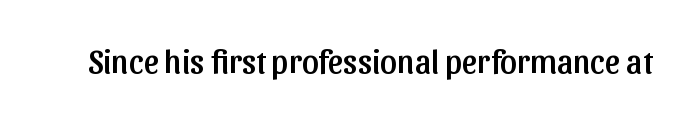
Is the letter spacing exaggerated? No — it looks like the ordinary default. A clean baseline with only descenders dipping below it. Is this a sans? Yes — the strokes have no serifs. Character widths vary here, with narrow letters taking less room than wide ones. Unlike italic type, these characters show no tilt at all.
